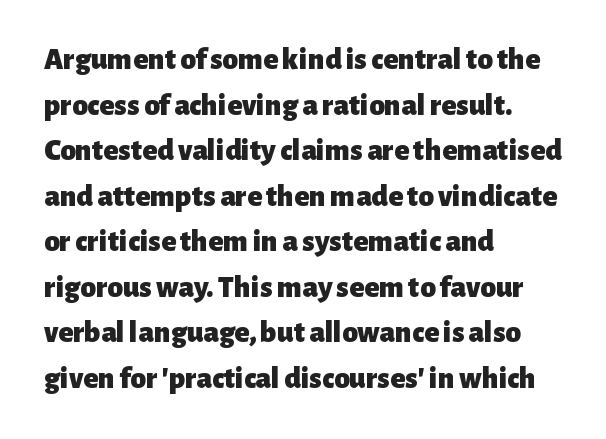
In terms of weight, the rendering is a true, heavy bold. The line texture is even and compact thanks to regular tracking. A roman cut, with each character standing at attention. Reading down the column, the eye jumps a familiar distance to each next line. In CSS terms this would be text-align: left. Here the designer chose a conventional face with non-uniform glyph widths.
